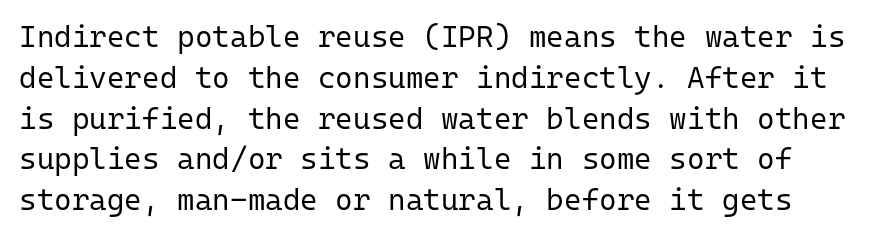
{"serif": "no", "italic": "no", "bold": "no", "weight": "regular", "width": "normal", "stroke_contrast": "low", "x_height": "medium", "monospaced": "yes", "underline": "no", "line_spacing": "normal", "line_spacing_ratio": 1.36, "letter_spacing": "normal", "letter_spacing_em": 0.0, "glyph_px": 30}
